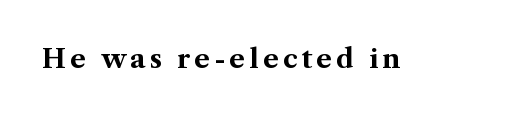
Heavy, bold letterforms. Tall strokes in this sample are plumb rather than angled. The strip under each line holds only bare page.
